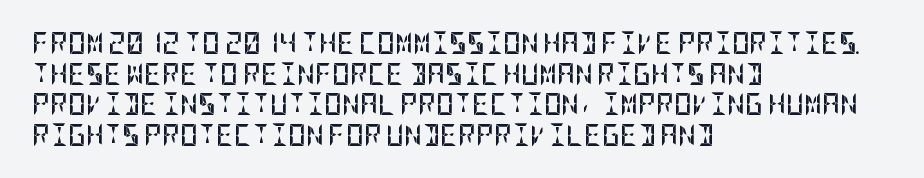
The image shows 22 px bold type, upright; set left-aligned, normal line spacing (1.39x), normal letter spacing, not underlined.
